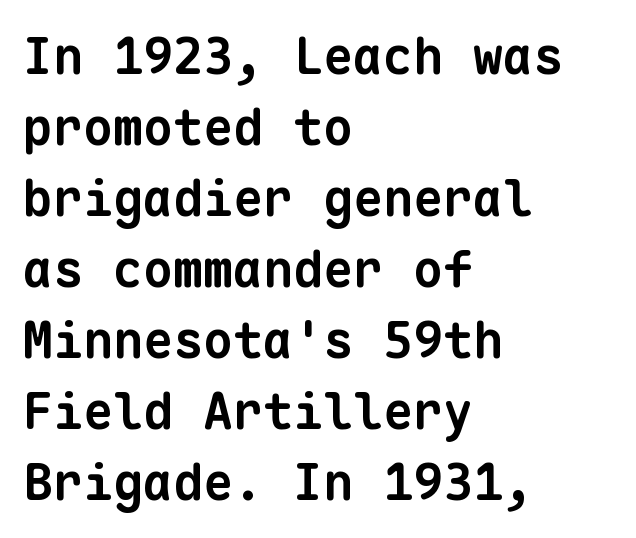
Vertically, the passage feels balanced, rows spaced as you'd expect. The type is set solid horizontally, with unmodified tracking. Spacing verdict: monospaced, one width for all characters. Just letters on the line, the space beneath them empty.
